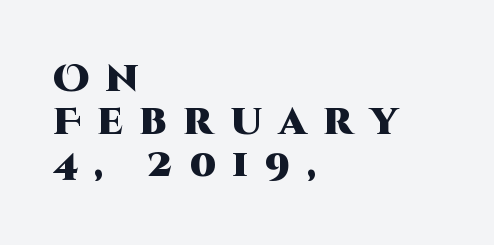
The image shows 38 px heavy sans-serif type, upright; set left-aligned, tight line spacing (1.12x), unusually wide letter spacing (+0.44 em), not underlined; high stroke contrast and a large x-height.
